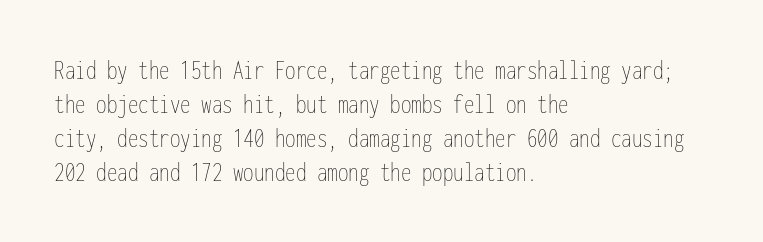
Is the letter spacing exaggerated? No — it looks like the ordinary default. The passage shown is not bold in any degree. The face used here is monospaced, like something from a code editor. This rendering uses left alignment, leaving the right contour irregular. Descender tails drop into unmarked territory.
